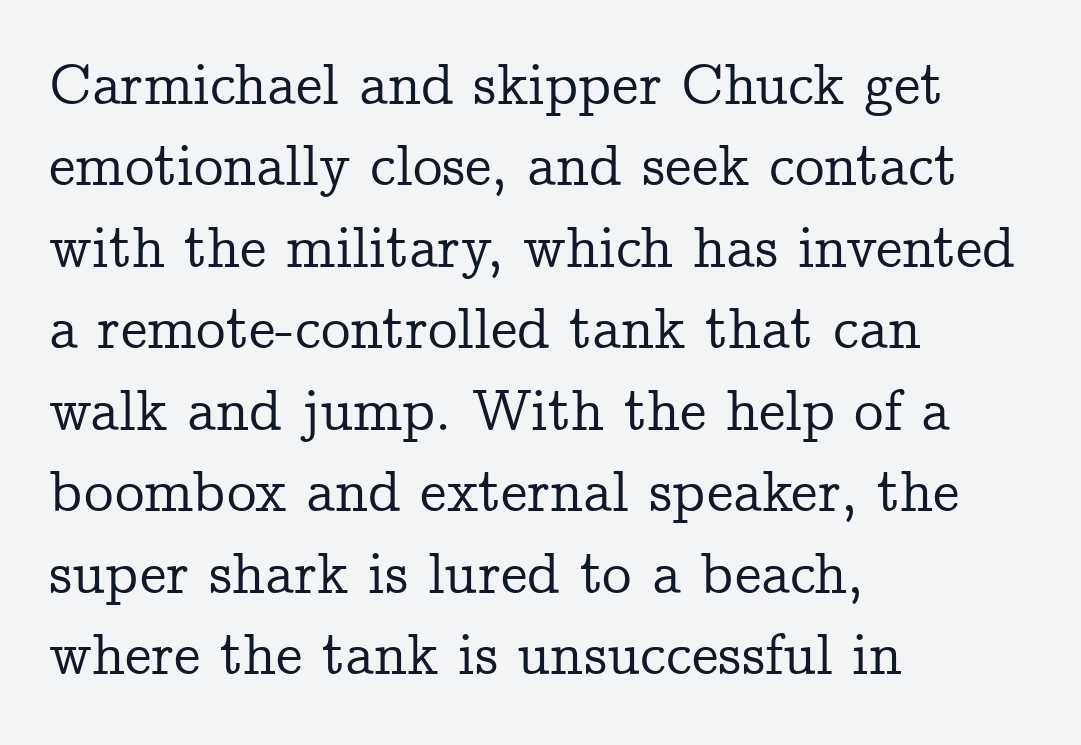
Q: Is the text italic (slanted)? A: No, it is upright.
Q: Is the typeface a serif or a sans-serif typeface? A: Serif.
Q: Is the text underlined? A: No.
Q: How is the paragraph aligned? A: Left-aligned.
Q: Is the spacing between letters normal or unusually wide? A: Normal.
Q: Is the spacing between lines tight, normal or loose? A: Normal.
Q: Width (condensed, normal, or wide)? A: Normal.
Q: Stroke contrast? A: Low.
Q: x-height? A: Medium.
Q: Monospaced? A: No.
